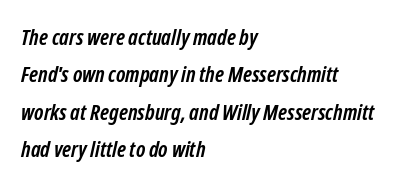
Q: Is the text bold? A: Yes.
Q: Is the text underlined? A: No.
Q: How is the paragraph aligned? A: Left-aligned.
Q: Is the spacing between letters normal or unusually wide? A: Normal.
Q: Is the spacing between lines tight, normal or loose? A: Normal.
